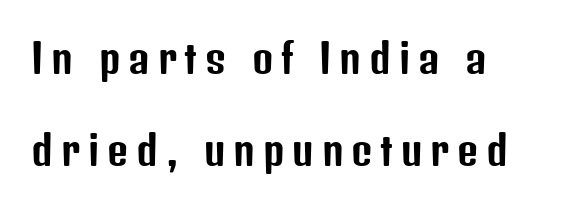
The image shows 41 px condensed sans-serif type, upright; set left-aligned, loose line spacing (2.24x), not underlined; low stroke contrast and a medium x-height.
